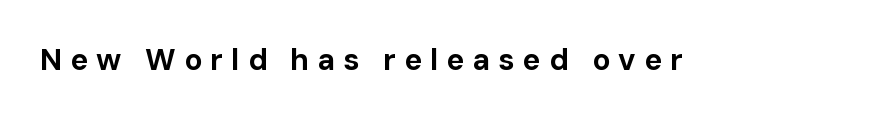
Grotesque or geometric, the face here clearly has no serifs. Between one letter and the next there's a generous, obvious gap. The face used here is proportionally spaced, like ordinary book or web type. The lettering stays uniformly vertical, giving the passage a roman look.
